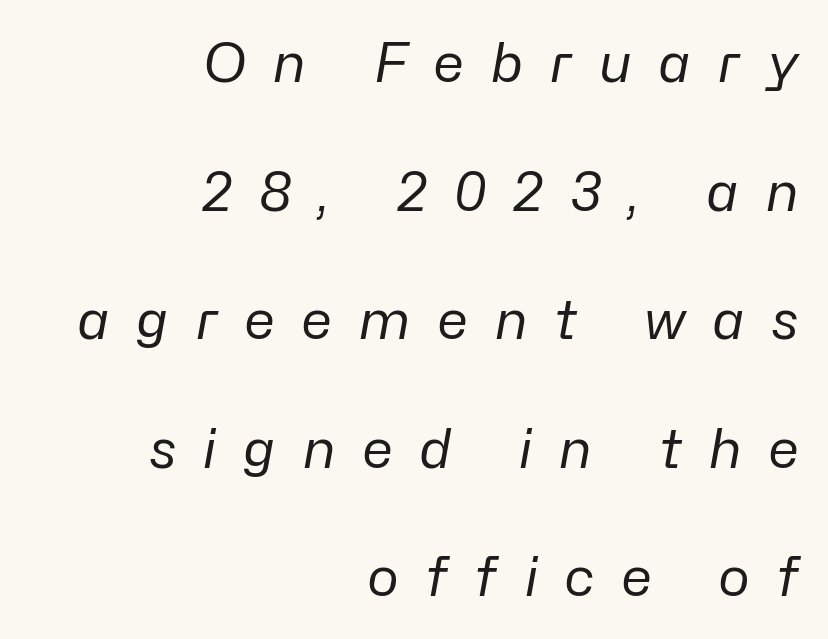
{"italic": "yes", "lean": "right", "slant_degrees": 10, "bold": "no", "weight": "regular", "width": "normal", "stroke_contrast": "low", "x_height": "medium", "monospaced": "no", "underline": "no", "align": "right", "line_spacing": "loose", "line_spacing_ratio": 2.38, "letter_spacing": "wide", "letter_spacing_em": 0.48, "glyph_px": 54}
